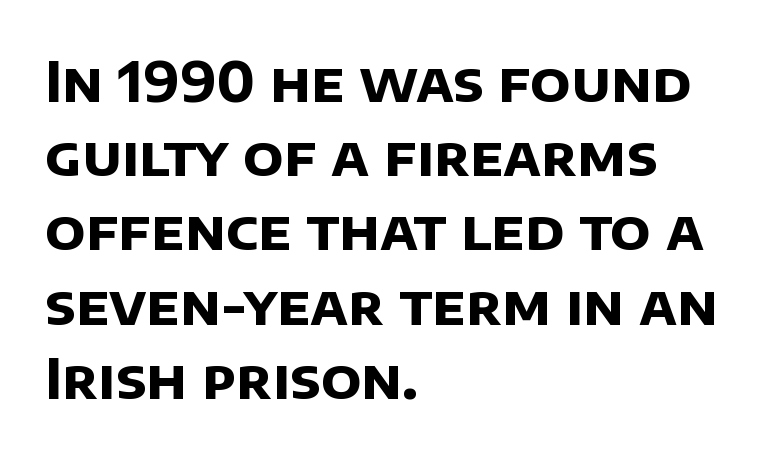
The image shows 55 px bold sans-serif type; set left-aligned, normal line spacing (1.35x), normal letter spacing, not underlined; low stroke contrast and a large x-height.
